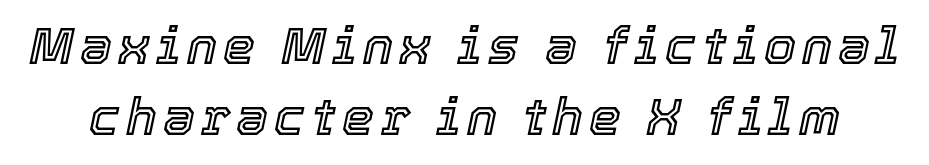
The image shows 51 px text type, italic (leaning right); set normal line spacing (1.4x), not underlined; a medium x-height.
